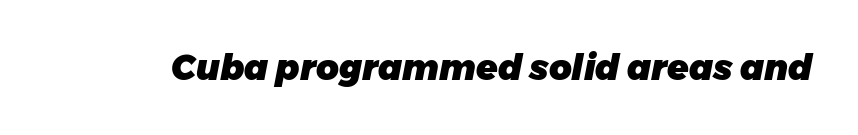
{"italic": "yes", "lean": "right", "slant_degrees": 11, "bold": "yes", "weight": "heavy", "width": "normal", "stroke_contrast": "low", "x_height": "medium", "monospaced": "no", "underline": "no", "letter_spacing": "normal", "letter_spacing_em": 0.0, "glyph_px": 35}
